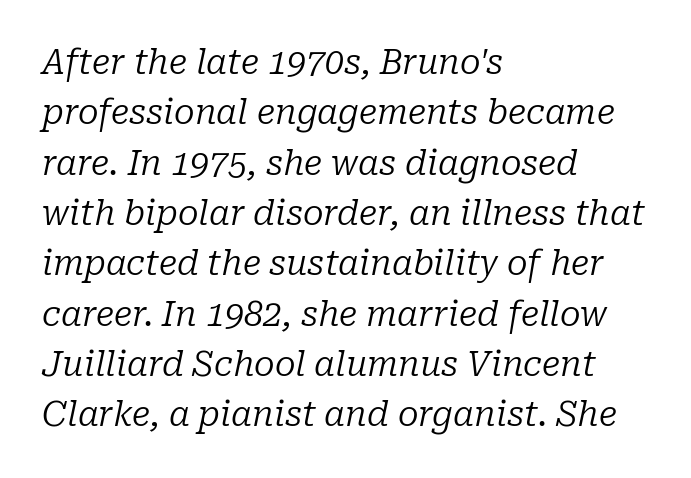
The image shows 34 px regular-weight serif type, italic (leaning right); set left-aligned, normal line spacing (1.48x), normal letter spacing, not underlined; low stroke contrast and a medium x-height.
